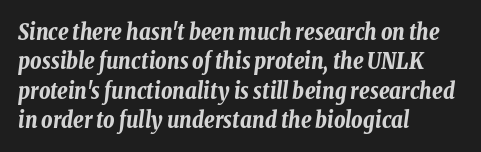
{"italic": "yes", "lean": "right", "slant_degrees": 8, "bold": "yes", "underline": "no", "align": "left", "line_spacing": "normal", "line_spacing_ratio": 1.33, "letter_spacing": "normal", "letter_spacing_em": 0.0, "glyph_px": 22}
